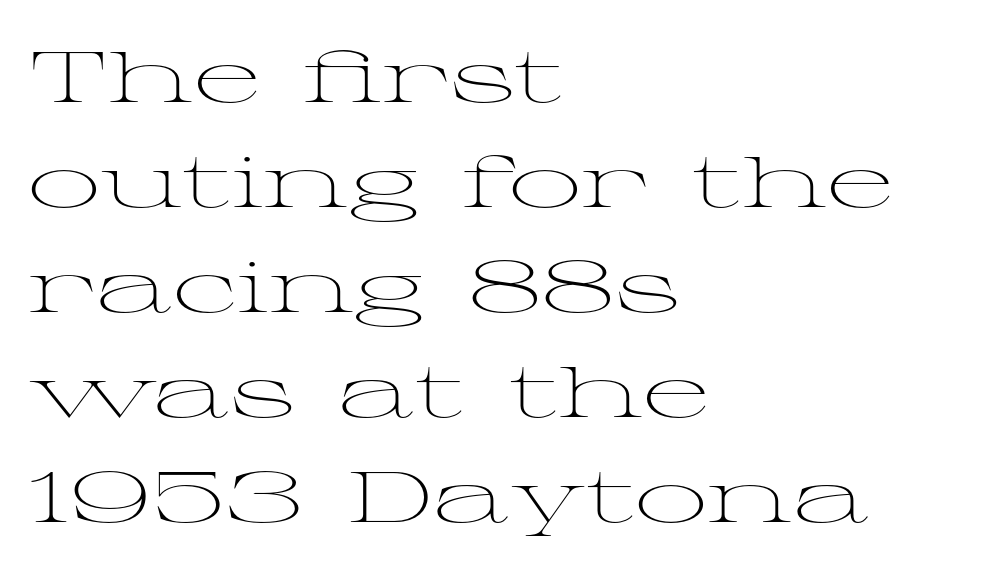
{"serif": "yes", "italic": "no", "bold": "no", "weight": "light", "width": "wide", "stroke_contrast": "medium", "x_height": "medium", "monospaced": "no", "underline": "no", "align": "left", "line_spacing": "normal", "line_spacing_ratio": 1.46, "letter_spacing": "normal", "letter_spacing_em": 0.0, "glyph_px": 72}
